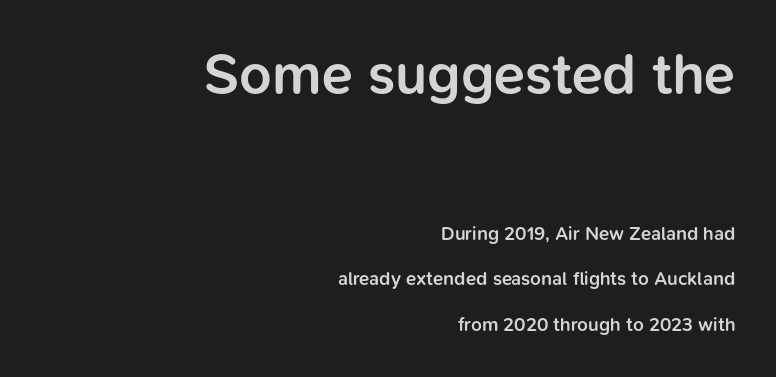
Font category for this specimen: sans-serif. Horizontal bands of white between lines are thick stripes. The passage shown is typed in a proportional face where columns would drift. Every row of glyphs terminates at an identical x-position on the right. If you squint, the top block still reads clearly — it's the larger of the two.
